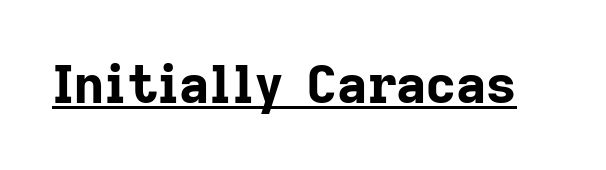
Q: Is the text bold? A: Yes.
Q: Is the text italic (slanted)? A: No, it is upright.
Q: Is the typeface a serif or a sans-serif typeface? A: Sans-serif.
Q: Is the text underlined? A: Yes.
Q: Is the spacing between letters normal or unusually wide? A: Normal.
Q: Width (condensed, normal, or wide)? A: Normal.
Q: Stroke contrast? A: Low.
Q: x-height? A: Medium.
Q: Monospaced? A: No.
